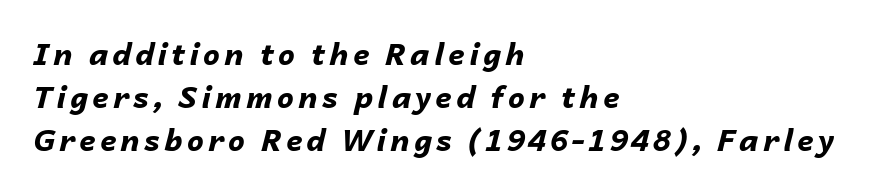
{"italic": "yes", "lean": "right", "slant_degrees": 14, "bold": "yes", "weight": "bold", "width": "normal", "stroke_contrast": "low", "x_height": "medium", "monospaced": "no", "underline": "no", "align": "left", "line_spacing": "normal", "line_spacing_ratio": 1.44, "glyph_px": 30}
